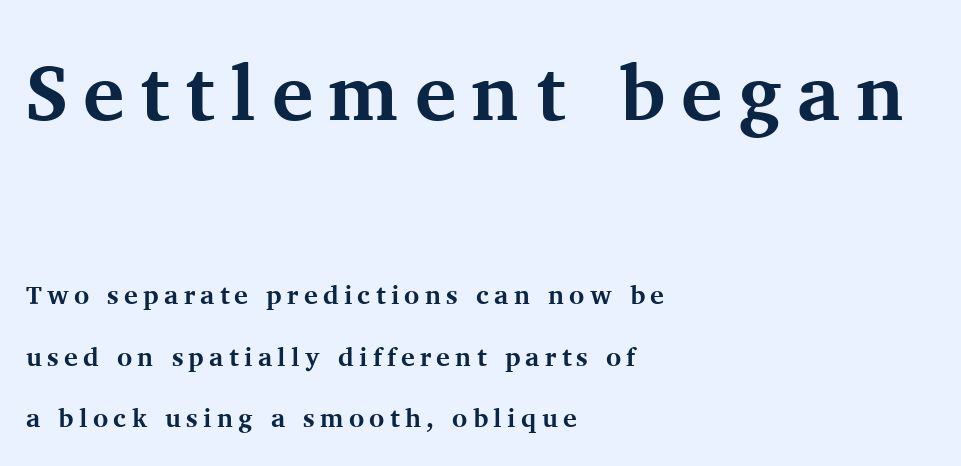
{"serif": "yes", "italic": "no", "bold": "yes", "weight": "bold", "width": "normal", "stroke_contrast": "medium", "x_height": "medium", "monospaced": "no", "underline": "no", "align": "left", "line_spacing": "loose", "line_spacing_ratio": 2.36, "letter_spacing": "wide", "letter_spacing_em": 0.2, "larger_block": "first", "size_ratio": 3.0, "glyph_px": 78}
